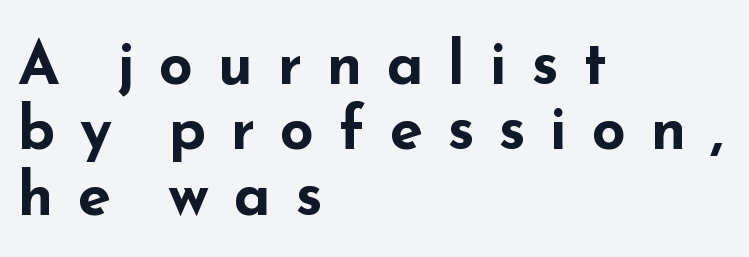
A student would call this left alignment; a typographer would say flush left, rag right. Loose tracking; the words dissolve into strings of separated letters. A typesetter would mark this as roman, not italic. Looks like regular typesetting: each glyph gets only the width it needs.
